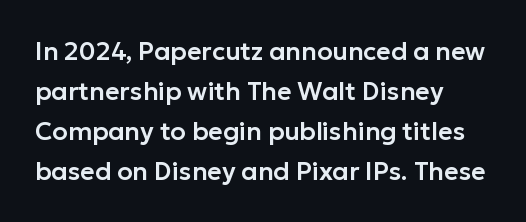
The lines are quadded left. Italic? Not at all — the glyphs are vertical. Interline gaps are of average width in this sample. Each row of text sits above clean, open space. These lines keep a tight, regular rhythm from letter to letter.
